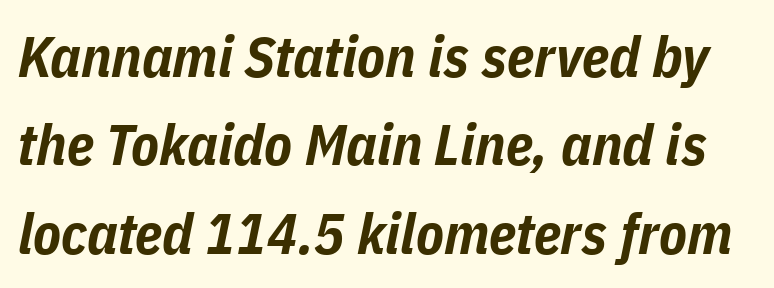
Leading: standard. These lines are rendered in a variable-pitch font. Every character sits at an angle, as italics do. Plenty of ink on the page — the face is bold. This rendering features lettering with no underline. There is no visible air inserted between adjacent glyphs.
